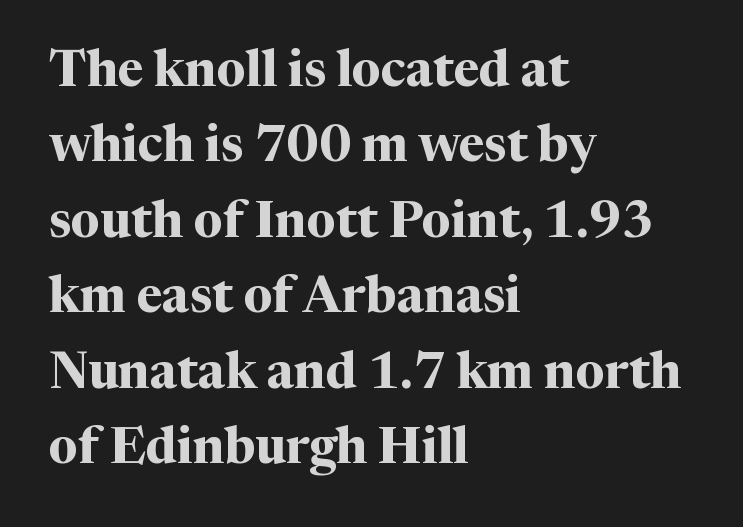
{"serif": "yes", "italic": "no", "bold": "yes", "weight": "bold", "width": "normal", "stroke_contrast": "medium", "x_height": "medium", "monospaced": "no", "underline": "no", "align": "left", "line_spacing": "normal", "line_spacing_ratio": 1.51, "letter_spacing": "normal", "letter_spacing_em": 0.0, "glyph_px": 50}
